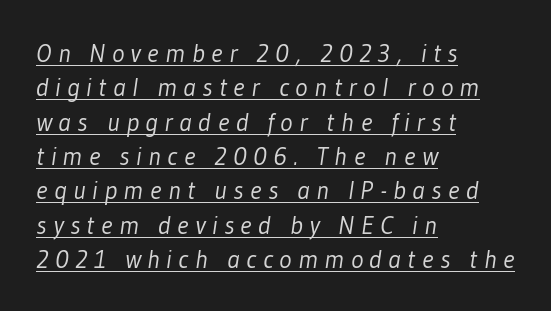
Between one letter and the next there's a generous, obvious gap. Is the stroke heavy? The answer is a plain regular-or-lighter. The rendering anchors every line to the left-hand side. These characters rest on top of a visible drawn line. Leading matches the norm, producing a regular column.
